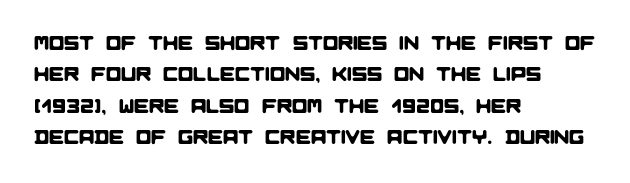
{"underline": "no", "align": "left", "line_spacing": "normal", "line_spacing_ratio": 1.57, "letter_spacing": "normal", "letter_spacing_em": 0.0, "glyph_px": 20}
